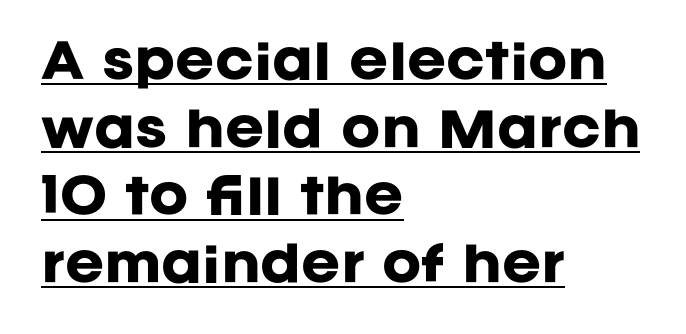
Q: Is the text bold? A: Yes.
Q: Is the text italic (slanted)? A: No, it is upright.
Q: Is the typeface a serif or a sans-serif typeface? A: Sans-serif.
Q: Is the text underlined? A: Yes.
Q: How is the paragraph aligned? A: Left-aligned.
Q: Is the spacing between letters normal or unusually wide? A: Normal.
Q: Is the spacing between lines tight, normal or loose? A: Normal.
Q: Width (condensed, normal, or wide)? A: Normal.
Q: Stroke contrast? A: Low.
Q: x-height? A: Large.
Q: Monospaced? A: No.
